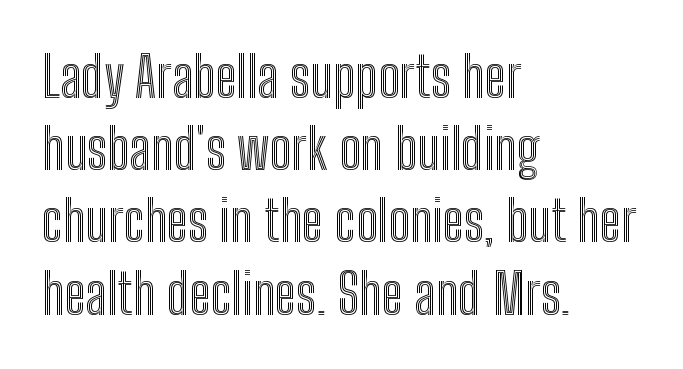
{"italic": "no", "width": "condensed", "x_height": "medium", "monospaced": "no", "underline": "no", "align": "left", "line_spacing": "normal", "line_spacing_ratio": 1.29, "letter_spacing": "normal", "letter_spacing_em": 0.0, "glyph_px": 56}
